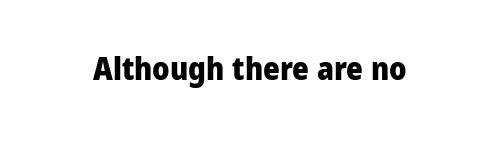
Every character sits straight up, as roman type does. Compared with typical body copy, the letter spacing here is the same. Lines of text with bare space underneath. What kind of face is this? One without serifs — a sans. Note the varied advance widths — an 'i' is clearly narrower than an 'm'.
